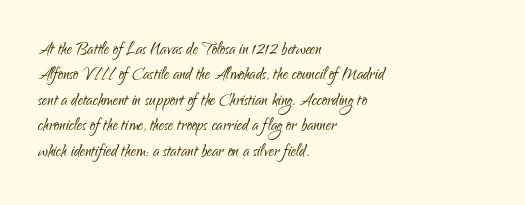
The image shows 21 px text type; set left-aligned, line spacing 1.21x, normal letter spacing, not underlined.
